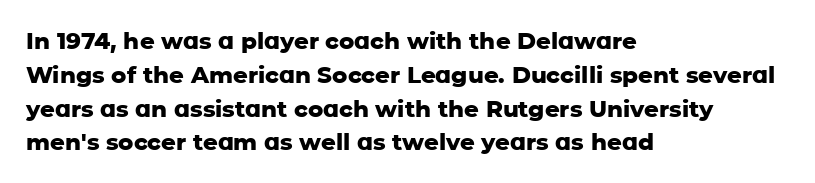
{"italic": "no", "bold": "yes", "underline": "no", "align": "left", "line_spacing": "normal", "line_spacing_ratio": 1.47, "letter_spacing": "normal", "letter_spacing_em": 0.0, "glyph_px": 23}
